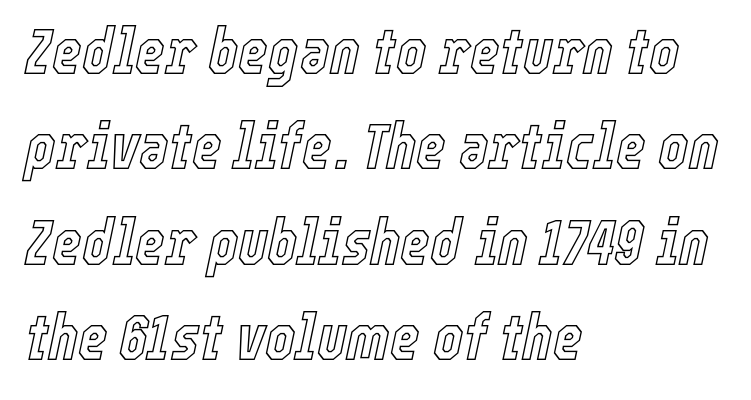
{"italic": "yes", "lean": "right", "slant_degrees": 12, "width": "condensed", "x_height": "medium", "monospaced": "no", "underline": "no", "align": "left", "line_spacing": "normal", "line_spacing_ratio": 1.49, "letter_spacing": "normal", "letter_spacing_em": 0.0, "glyph_px": 64}
